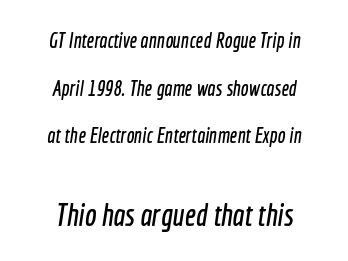
Centered paragraph, ragged on both sides. The face used here is proportionally spaced, like ordinary book or web type. You get the small type first, then a jump to larger type. Underlining? Definitely not there. Vertically, the passage feels expansive, rows floating well apart.
